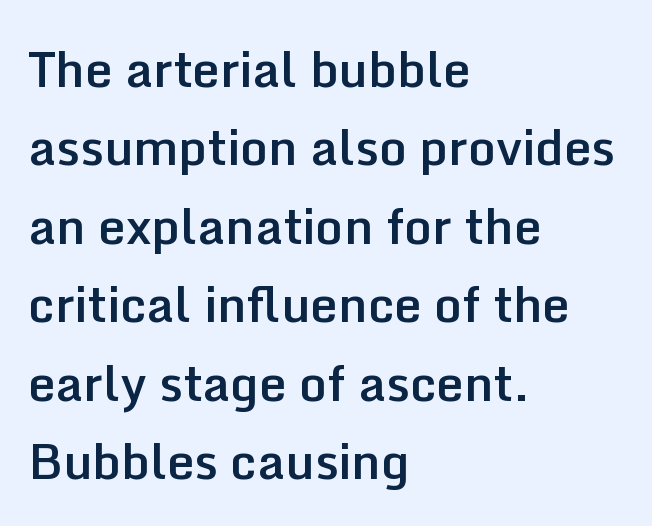
The image shows 49 px semibold sans-serif type, upright; set left-aligned, normal line spacing (1.6x), normal letter spacing, not underlined; low stroke contrast and a medium x-height.
